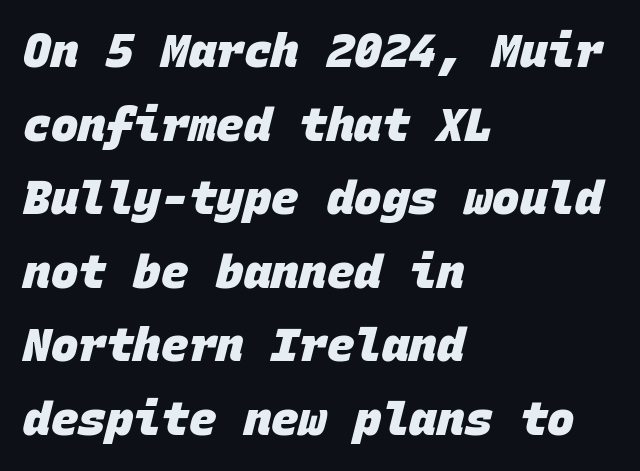
The image shows 46 px heavy sans-serif type, monospaced; set left-aligned, normal line spacing (1.6x), normal letter spacing, not underlined; low stroke contrast and a large x-height.
